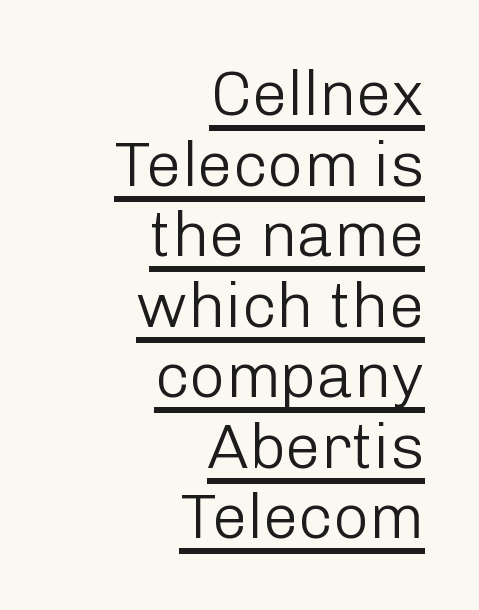
Q: Is the text bold? A: No.
Q: Is the text italic (slanted)? A: No, it is upright.
Q: Is the typeface a serif or a sans-serif typeface? A: Sans-serif.
Q: Is the text underlined? A: Yes.
Q: How is the paragraph aligned? A: Right-aligned.
Q: Is the spacing between letters normal or unusually wide? A: Normal.
Q: Is the spacing between lines tight, normal or loose? A: Tight.
Q: Width (condensed, normal, or wide)? A: Normal.
Q: Stroke contrast? A: Low.
Q: x-height? A: Medium.
Q: Monospaced? A: No.
